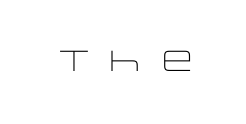
{"serif": "no", "italic": "no", "bold": "no", "weight": "light", "width": "wide", "stroke_contrast": "low", "x_height": "large", "monospaced": "no", "underline": "no", "letter_spacing": "wide", "letter_spacing_em": 0.28, "glyph_px": 29}
